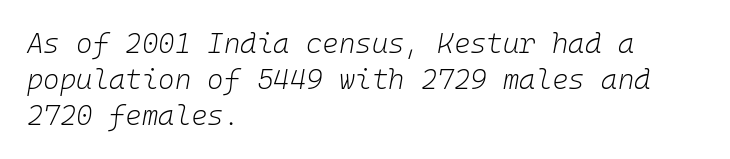
{"italic": "yes", "lean": "right", "slant_degrees": 10, "bold": "no", "weight": "light", "width": "normal", "stroke_contrast": "low", "x_height": "medium", "monospaced": "yes", "underline": "no", "align": "left", "line_spacing": "normal", "line_spacing_ratio": 1.28, "letter_spacing": "normal", "letter_spacing_em": 0.0, "glyph_px": 28}
